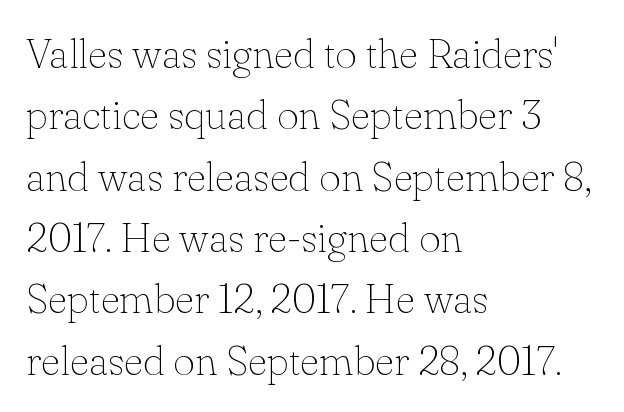
{"serif": "yes", "italic": "no", "bold": "no", "weight": "thin", "width": "normal", "stroke_contrast": "low", "x_height": "small", "monospaced": "no", "underline": "no", "align": "left", "line_spacing": "normal", "line_spacing_ratio": 1.46, "letter_spacing": "normal", "letter_spacing_em": 0.0, "glyph_px": 42}
